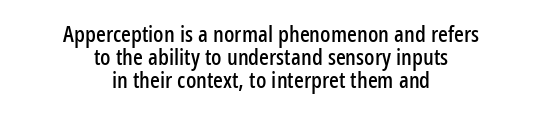
Leading is clearly below the norm, producing a dense column. Default kerning and tracking; the words read as compact shapes. The area under the type is left untouched. Style check: upright. The lines in this sample share a center point and differ in where they start and stop.
